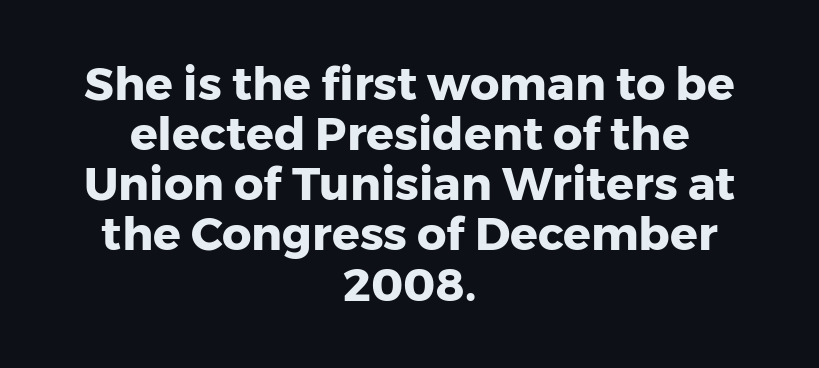
These lines were composed using upright roman letters. Serif or sans? Sans — the stroke terminals are bare. This sample is center-justified, so both line endings float freely. Each row of text sits above clean, open space. Reading down the column, the eye jumps only a short way to each next line. Students, this is bold: see how much ink each stroke carries.
